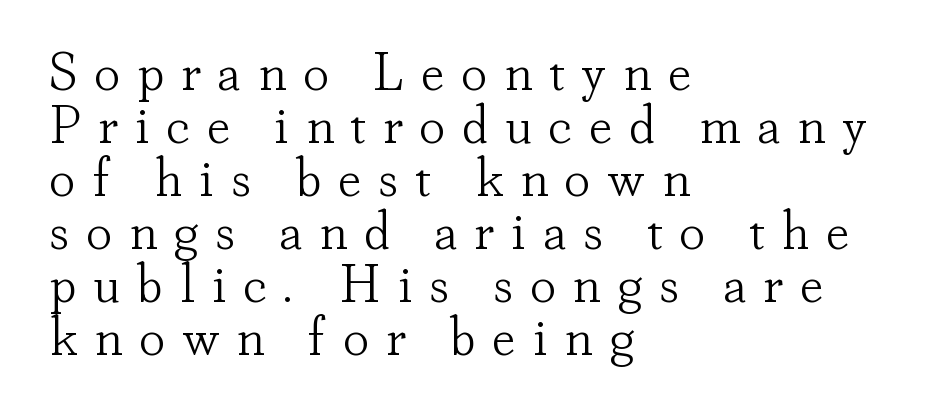
The type sits square on the baseline with zero lean. Look at the tracking — it's clearly loosened, letters drifting apart. Tightly led — the rows are bunched. Letters rest on an invisible, unmarked baseline. The characters display serif detailing at their extremities. This sample is left-justified, so line endings fall wherever the words run out.
